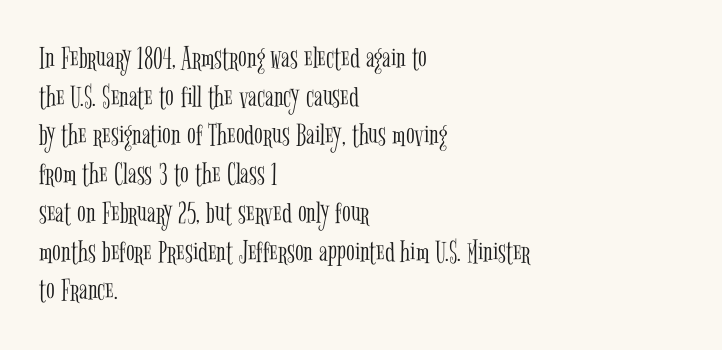
{"serif": "yes", "italic": "no", "bold": "no", "weight": "light", "width": "condensed", "stroke_contrast": "low", "x_height": "medium", "monospaced": "no", "underline": "no", "align": "left", "line_spacing_ratio": 1.21, "letter_spacing": "normal", "letter_spacing_em": 0.0, "glyph_px": 32}
